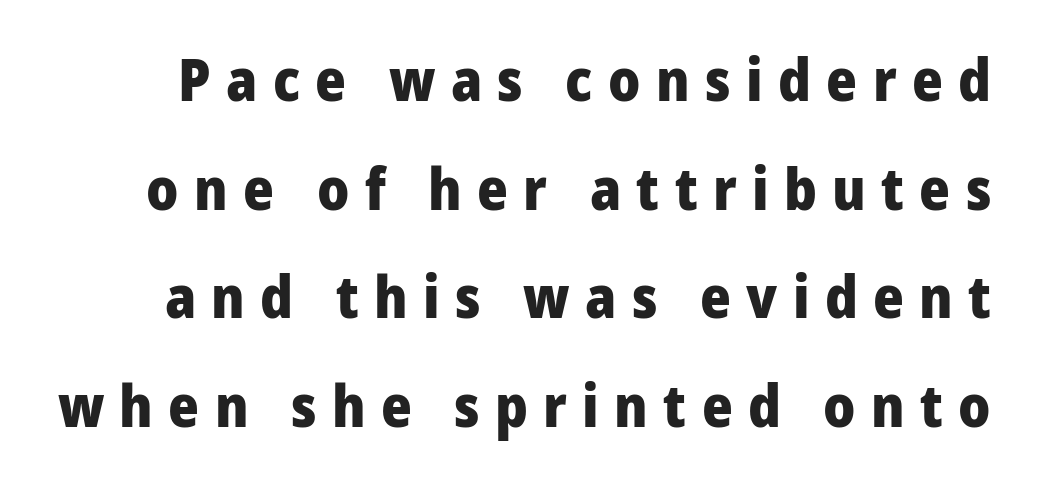
Style check: upright. Proportional: the letters do not fall into vertical columns. Check the space under the baseline: it is left empty. Display-style spreading of the glyphs; the letterfit is very open. You can tell from the bare stems that sans-serif type was used. Typesetter's note: full bold, strokes at maximum text heaviness.
